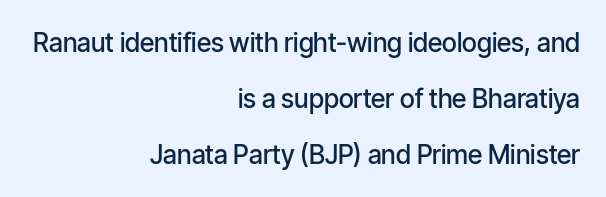
The image shows 26 px text type, upright; set right-aligned, loose line spacing (2.15x), normal letter spacing, not underlined.
